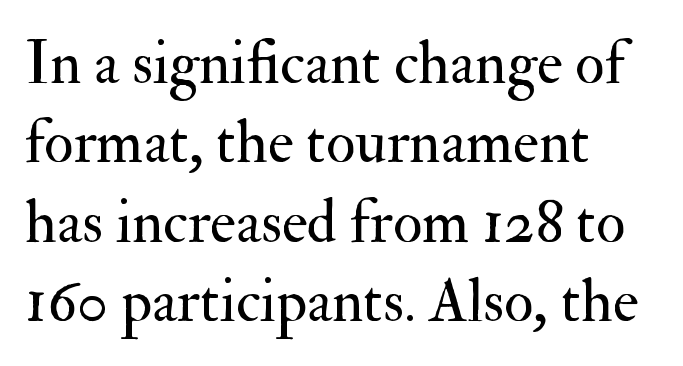
Q: Is the text bold? A: No.
Q: Is the text italic (slanted)? A: No, it is upright.
Q: Is the typeface a serif or a sans-serif typeface? A: Serif.
Q: Is the text underlined? A: No.
Q: How is the paragraph aligned? A: Left-aligned.
Q: Is the spacing between letters normal or unusually wide? A: Normal.
Q: Is the spacing between lines tight, normal or loose? A: Normal.
Q: Width (condensed, normal, or wide)? A: Normal.
Q: Stroke contrast? A: Medium.
Q: x-height? A: Small.
Q: Monospaced? A: No.
